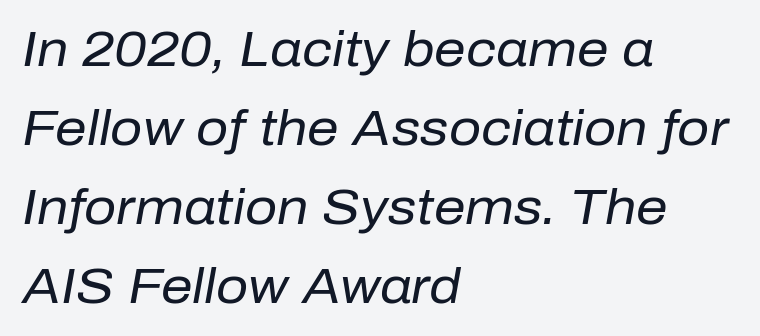
These lines sit exactly where default settings would place them. Weight class: somewhere from thin through regular. The letterforms sit shoulder to shoulder at normal distance. The paragraph shown leans on its left margin.
